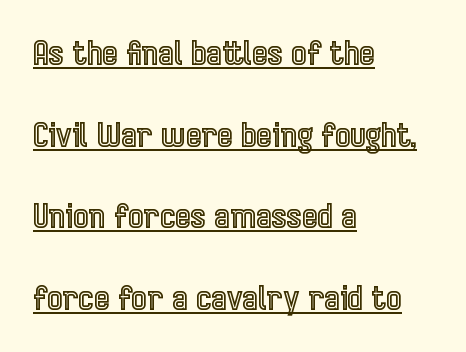
Q: Is the text italic (slanted)? A: No, it is upright.
Q: Is the text underlined? A: Yes.
Q: How is the paragraph aligned? A: Left-aligned.
Q: Is the spacing between letters normal or unusually wide? A: Normal.
Q: Is the spacing between lines tight, normal or loose? A: Loose.
Q: Width (condensed, normal, or wide)? A: Condensed.
Q: x-height? A: Medium.
Q: Monospaced? A: No.
